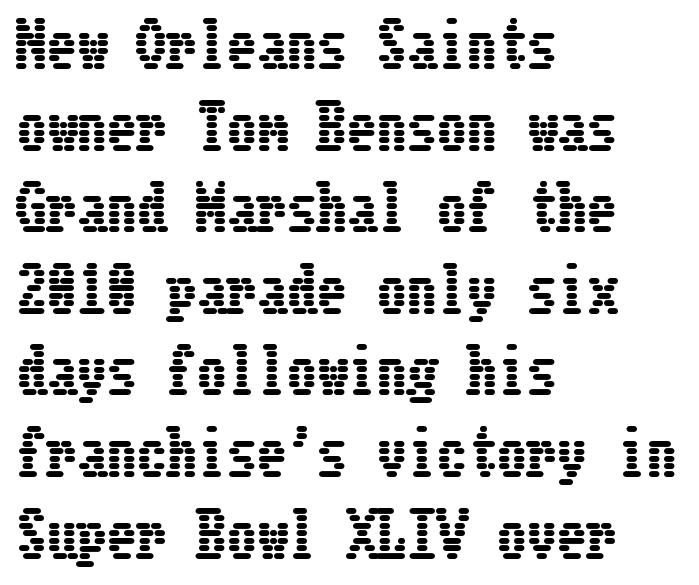
{"italic": "no", "width": "condensed", "stroke_contrast": "low", "x_height": "medium", "underline": "no", "align": "left", "line_spacing": "normal", "line_spacing_ratio": 1.36, "letter_spacing": "normal", "letter_spacing_em": 0.0, "glyph_px": 60}
